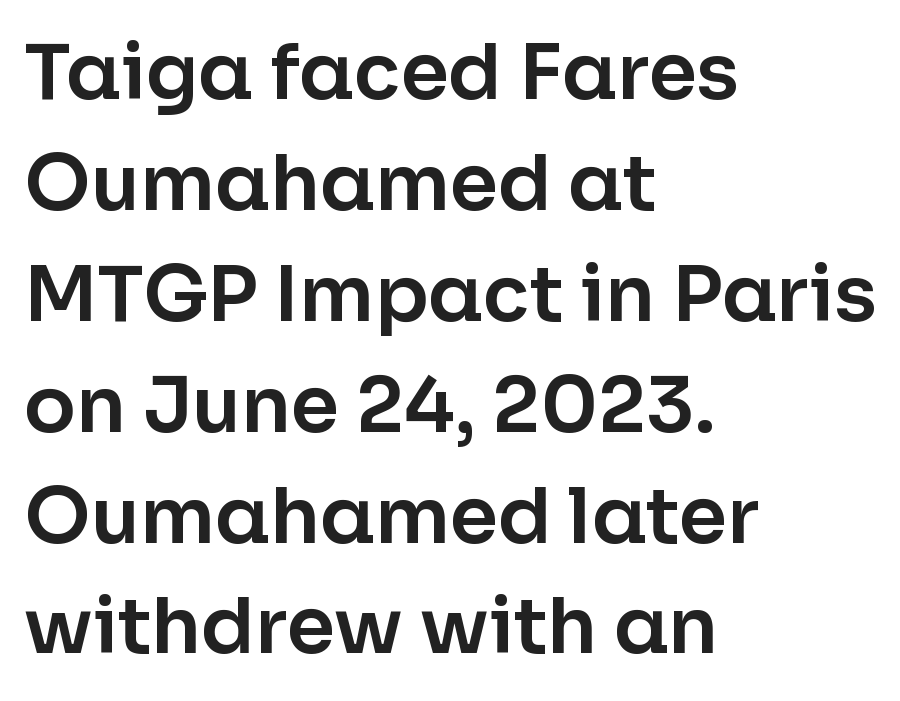
The image shows 77 px sans-serif type, upright; set left-aligned, normal line spacing (1.44x), normal letter spacing, not underlined; low stroke contrast and a medium x-height.
